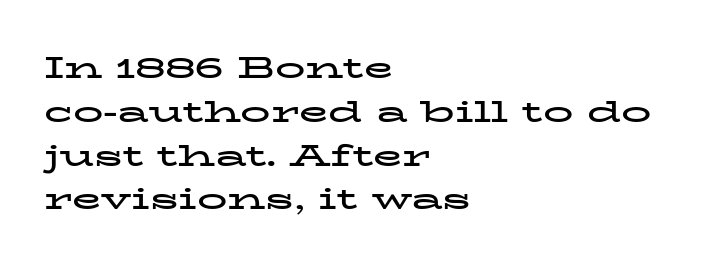
{"serif": "yes", "italic": "no", "bold": "yes", "weight": "bold", "width": "wide", "stroke_contrast": "low", "x_height": "medium", "monospaced": "no", "underline": "no", "align": "left", "line_spacing": "normal", "line_spacing_ratio": 1.46, "letter_spacing": "normal", "letter_spacing_em": 0.0, "glyph_px": 30}
